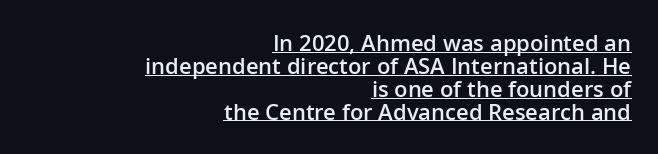
Q: Is the text bold? A: Semi-bold.
Q: Is the text italic (slanted)? A: No, it is upright.
Q: Is the text underlined? A: Yes.
Q: How is the paragraph aligned? A: Right-aligned.
Q: Is the spacing between letters normal or unusually wide? A: Normal.
Q: Is the spacing between lines tight, normal or loose? A: Tight.
